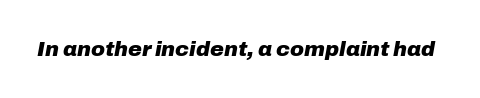
Q: Is the text bold? A: Yes.
Q: Is the text italic (slanted)? A: Yes, it leans right by about 10 degrees.
Q: Is the text underlined? A: No.
Q: Is the spacing between letters normal or unusually wide? A: Normal.
